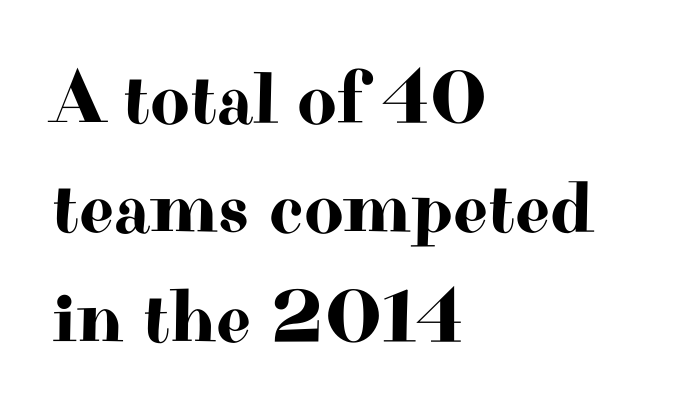
{"serif": "yes", "italic": "no", "width": "wide", "stroke_contrast": "high", "x_height": "small", "monospaced": "no", "underline": "no", "align": "left", "line_spacing": "normal", "line_spacing_ratio": 1.44, "letter_spacing": "normal", "letter_spacing_em": 0.0, "glyph_px": 76}
